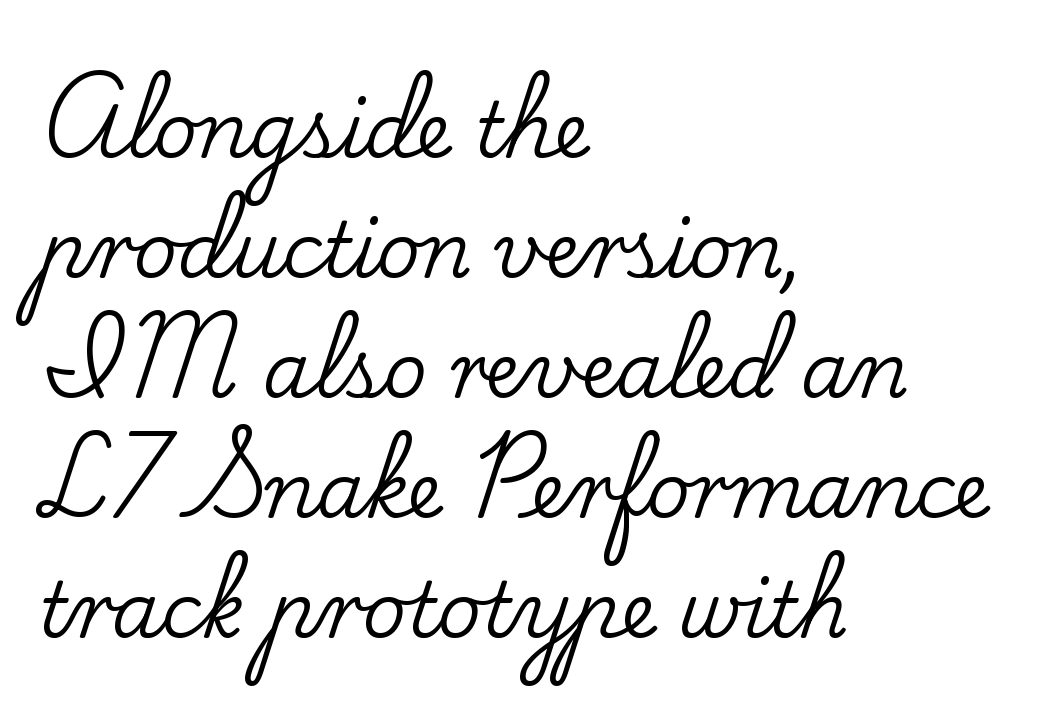
Q: Is the text italic (slanted)? A: Yes.
Q: Is the typeface a serif or a sans-serif typeface? A: Serif.
Q: Is the text underlined? A: No.
Q: How is the paragraph aligned? A: Left-aligned.
Q: Is the spacing between letters normal or unusually wide? A: Normal.
Q: Is the spacing between lines tight, normal or loose? A: Normal.
Q: Width (condensed, normal, or wide)? A: Normal.
Q: Stroke contrast? A: Low.
Q: x-height? A: Small.
Q: Monospaced? A: No.
